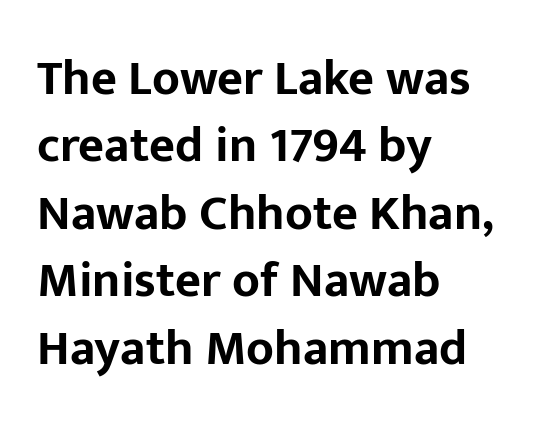
Q: Is the text bold? A: Yes.
Q: Is the text italic (slanted)? A: No, it is upright.
Q: Is the typeface a serif or a sans-serif typeface? A: Sans-serif.
Q: Is the text underlined? A: No.
Q: How is the paragraph aligned? A: Left-aligned.
Q: Is the spacing between letters normal or unusually wide? A: Normal.
Q: Is the spacing between lines tight, normal or loose? A: Normal.
Q: Width (condensed, normal, or wide)? A: Normal.
Q: Stroke contrast? A: Low.
Q: x-height? A: Medium.
Q: Monospaced? A: No.
